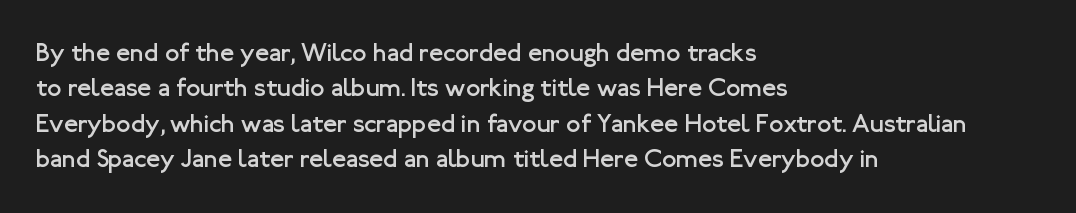
Q: Is the text bold? A: No.
Q: Is the text italic (slanted)? A: No, it is upright.
Q: Is the text underlined? A: No.
Q: How is the paragraph aligned? A: Left-aligned.
Q: Is the spacing between letters normal or unusually wide? A: Normal.
Q: Is the spacing between lines tight, normal or loose? A: Normal.
